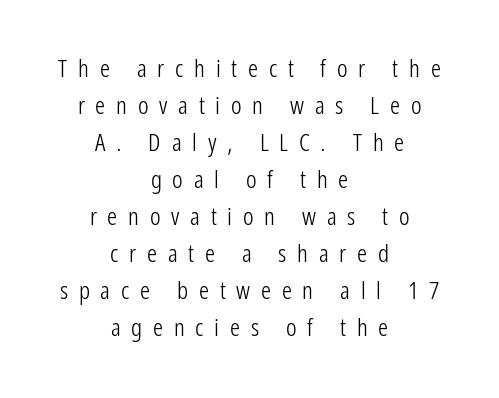
{"italic": "no", "bold": "no", "underline": "no", "align": "center", "line_spacing": "normal", "line_spacing_ratio": 1.48, "letter_spacing": "wide", "letter_spacing_em": 0.43, "glyph_px": 25}
